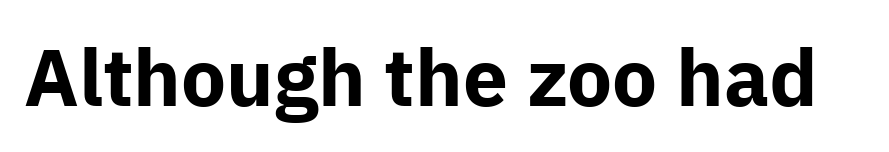
The image shows 80 px bold sans-serif type, upright; set normal letter spacing, not underlined; low stroke contrast and a medium x-height.
